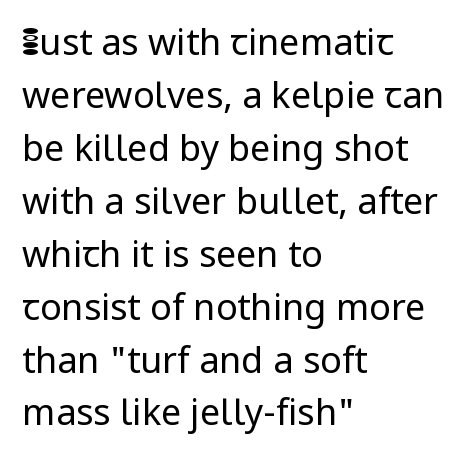
The image shows 36 px regular-weight sans-serif type, upright; set left-aligned, normal line spacing (1.47x), normal letter spacing, not underlined; low stroke contrast and a medium x-height.
